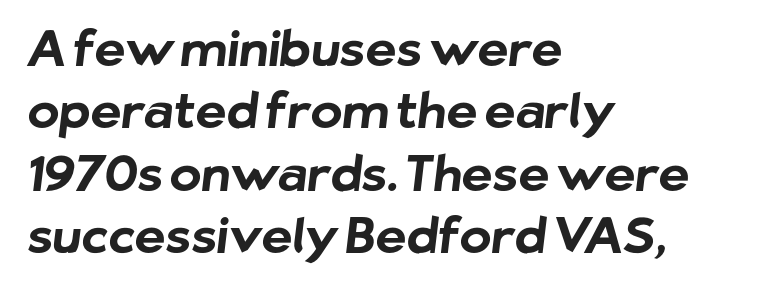
{"serif": "no", "bold": "yes", "weight": "bold", "width": "normal", "stroke_contrast": "low", "x_height": "medium", "monospaced": "no", "underline": "no", "align": "left", "line_spacing": "normal", "line_spacing_ratio": 1.3, "letter_spacing": "normal", "letter_spacing_em": 0.0, "glyph_px": 48}
